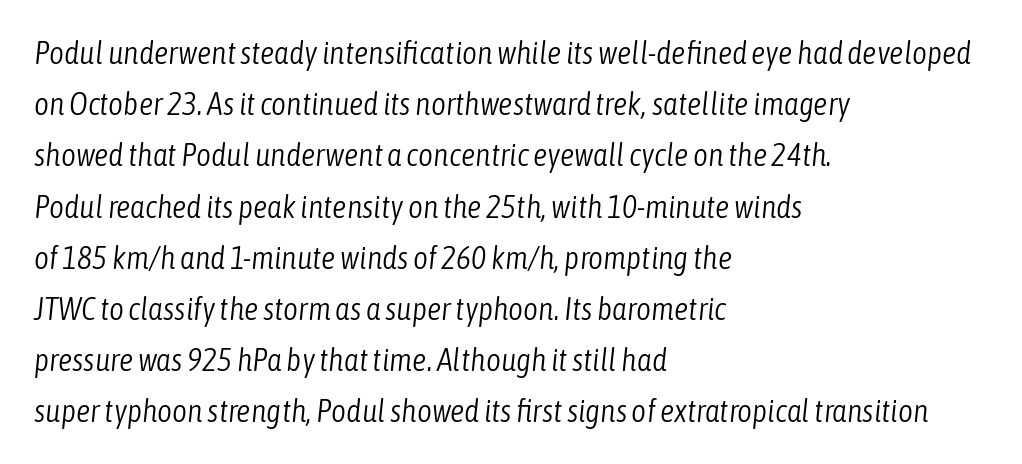
The image shows 32 px light, condensed type, italic (leaning right); set left-aligned, normal line spacing (1.6x), normal letter spacing, not underlined; low stroke contrast and a medium x-height.
